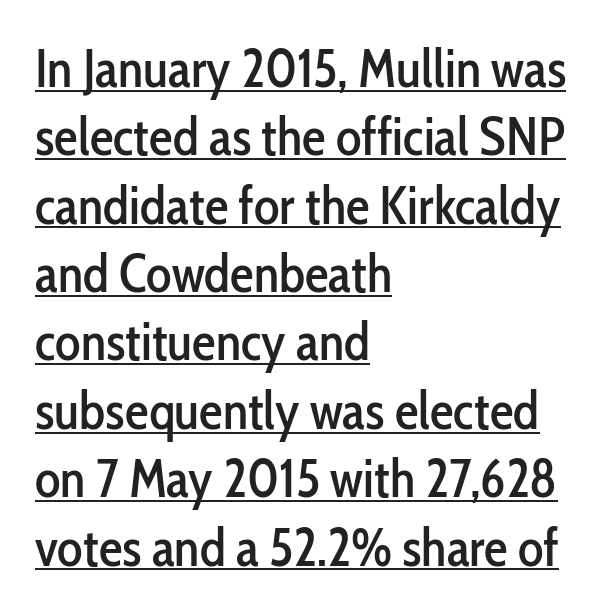
Underline: present. Notice how the stems are strictly vertical — no italics here. Check where the strokes stop: nothing finishes them off — pure sans. Looks like regular typesetting: each glyph gets only the width it needs. This rendering uses left alignment, leaving the right contour irregular. The space between consecutive lines is moderate.
